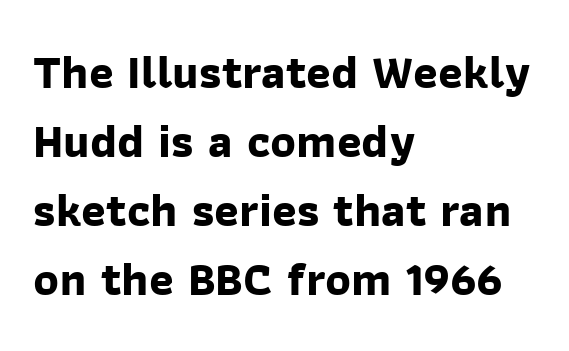
Leftover space on each line is placed entirely after the last word. Regular leading. A dark, heavy texture on the line: the type is bold. Letterform terminals end flat and unadorned throughout the passage.
